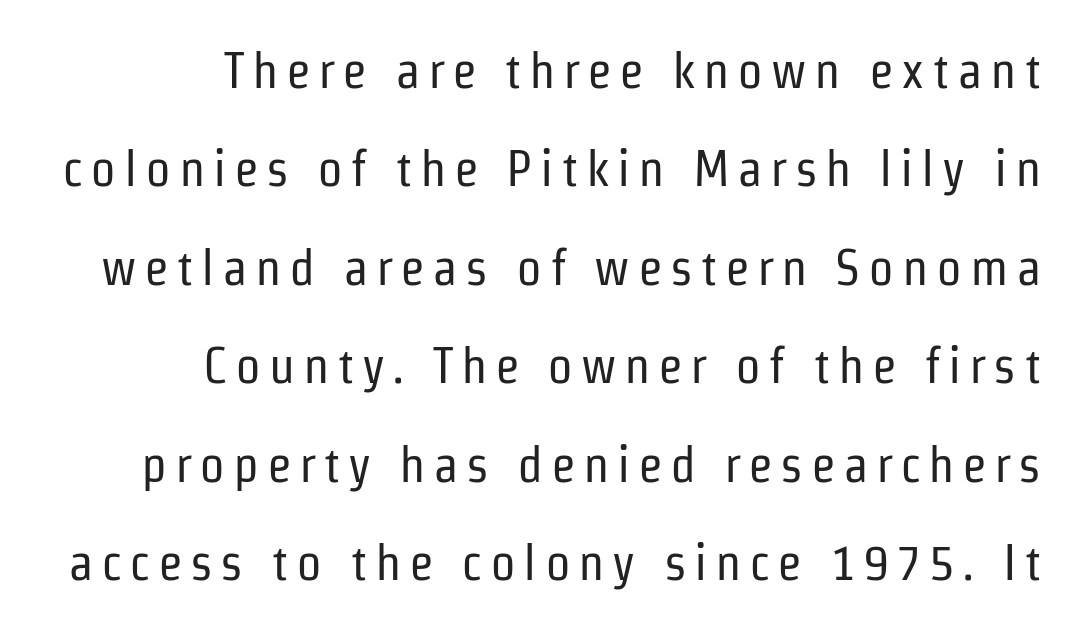
The image shows 51 px regular-weight, condensed sans-serif type, upright; set right-aligned, loose line spacing (1.93x), not underlined; low stroke contrast and a medium x-height.
